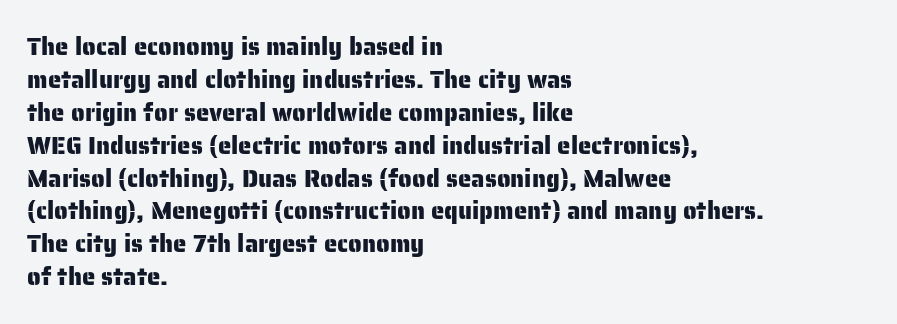
Q: Is the text italic (slanted)? A: No, it is upright.
Q: Is the text underlined? A: No.
Q: How is the paragraph aligned? A: Left-aligned.
Q: Is the spacing between letters normal or unusually wide? A: Normal.
Q: Is the spacing between lines tight, normal or loose? A: Normal.
